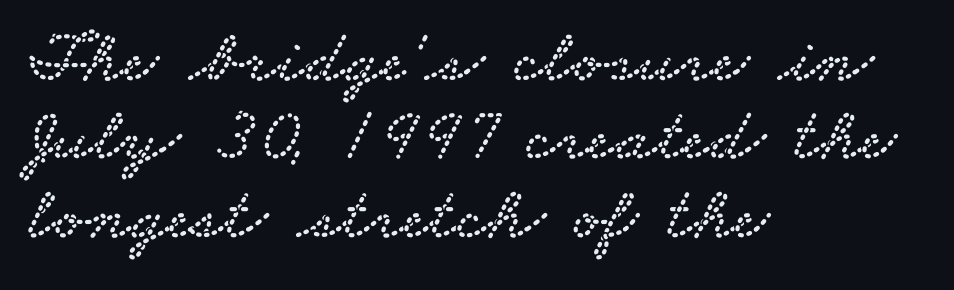
The image shows 76 px wide serif type; set left-aligned, tight line spacing (1.03x), normal letter spacing, not underlined; low stroke contrast and a small x-height.
